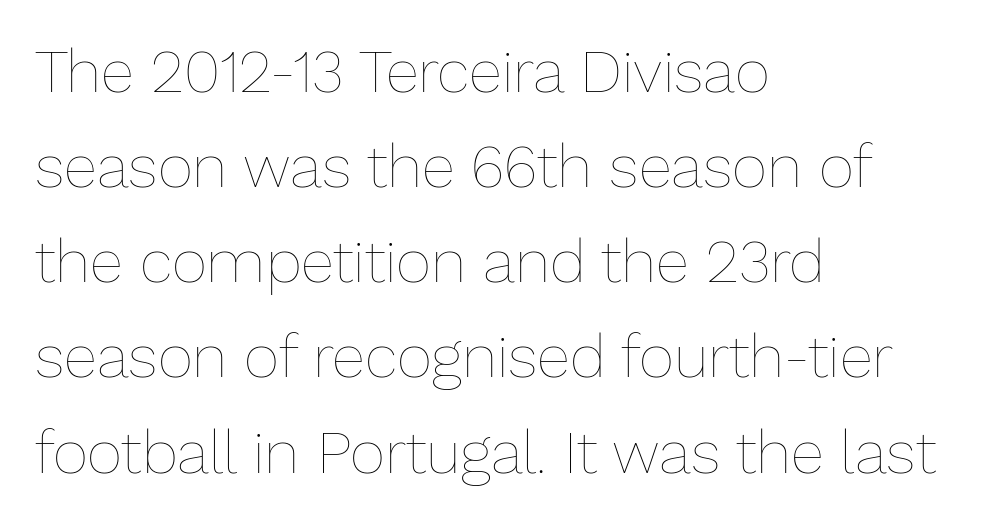
Q: Is the text bold? A: No.
Q: Is the text italic (slanted)? A: No, it is upright.
Q: Is the text underlined? A: No.
Q: How is the paragraph aligned? A: Left-aligned.
Q: Is the spacing between letters normal or unusually wide? A: Normal.
Q: Is the spacing between lines tight, normal or loose? A: Normal.
Q: Width (condensed, normal, or wide)? A: Normal.
Q: Stroke contrast? A: Low.
Q: x-height? A: Medium.
Q: Monospaced? A: No.
